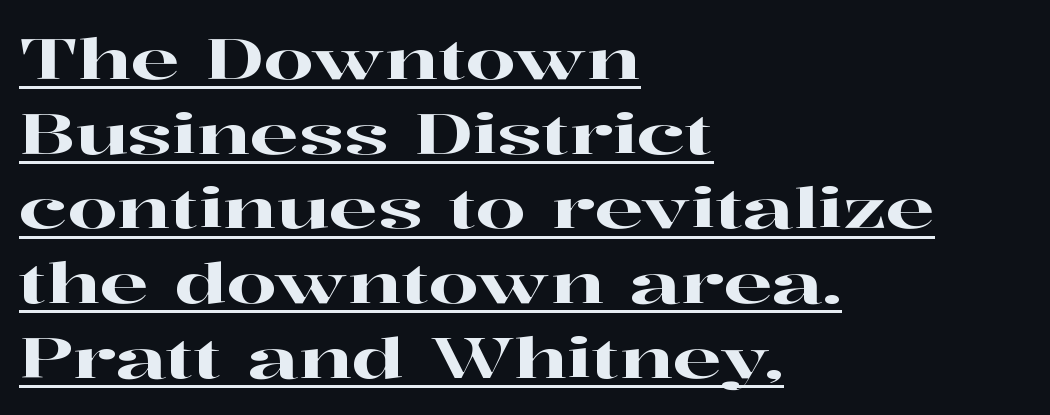
Q: Is the text italic (slanted)? A: No, it is upright.
Q: Is the typeface a serif or a sans-serif typeface? A: Serif.
Q: Is the text underlined? A: Yes.
Q: How is the paragraph aligned? A: Left-aligned.
Q: Is the spacing between letters normal or unusually wide? A: Normal.
Q: Is the spacing between lines tight, normal or loose? A: Normal.
Q: Width (condensed, normal, or wide)? A: Wide.
Q: Stroke contrast? A: High.
Q: x-height? A: Medium.
Q: Monospaced? A: No.
